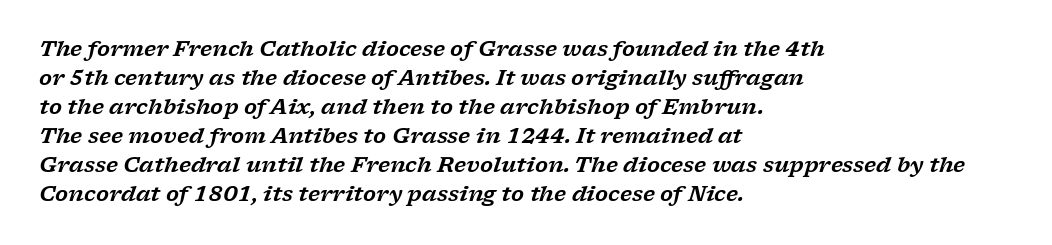
The image shows 21 px text type, italic (leaning right); set left-aligned, normal line spacing (1.38x), normal letter spacing, not underlined.
